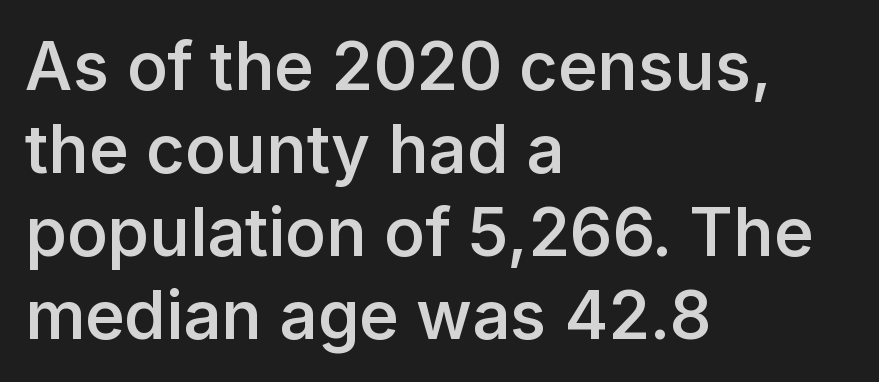
{"serif": "no", "italic": "no", "bold": "semi", "weight": "semibold", "width": "normal", "stroke_contrast": "low", "x_height": "medium", "monospaced": "no", "underline": "no", "align": "left", "line_spacing_ratio": 1.24, "letter_spacing": "normal", "letter_spacing_em": 0.0, "glyph_px": 67}
